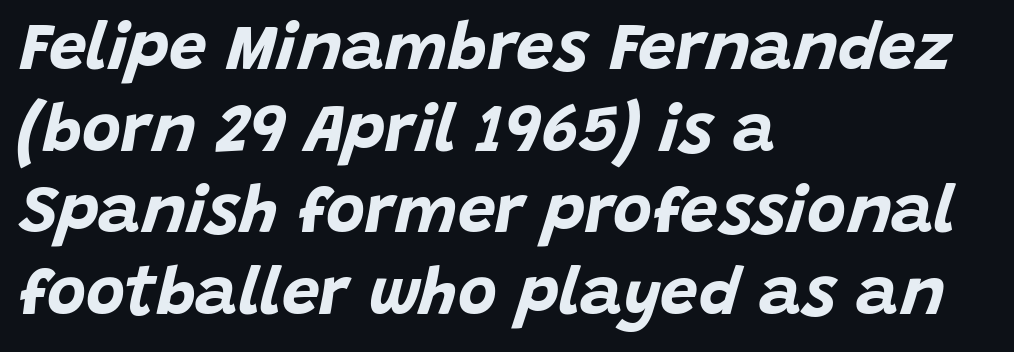
Yep, that's italic — everything's leaning. Bare-footed words on every line. Honestly, the letter spacing is just normal — you wouldn't notice it. The rag falls on the right side of this text block. Every letter is thick-stroked: bold, no question.
